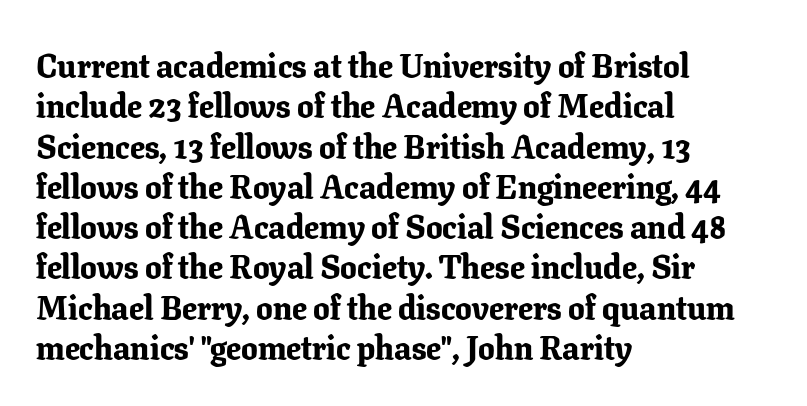
The font's upright variant was chosen for this text. Which margin do the lines hug? The left one — the right edge is uneven. Each word holds together tightly as a unit, with standard inter-letter gaps. Note the varied advance widths — an 'i' is clearly narrower than an 'm'.
